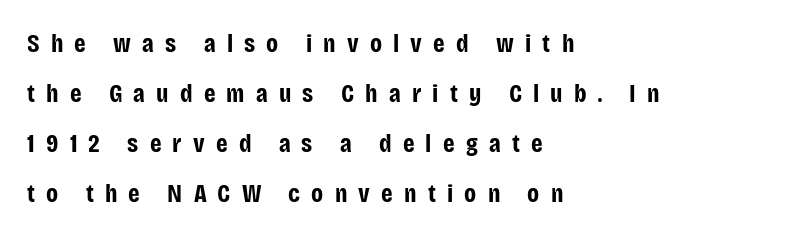
{"italic": "no", "bold": "yes", "underline": "no", "align": "left", "line_spacing": "loose", "line_spacing_ratio": 1.92, "letter_spacing": "wide", "letter_spacing_em": 0.43, "glyph_px": 26}
